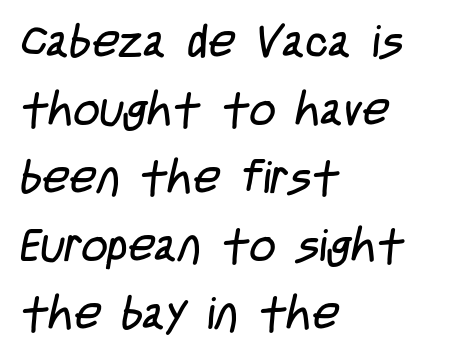
Each line starts at the same left margin while the right side varies. Rule under the text: the space is simply empty. Think of a printed novel: that variable character pitch is what you see here. A typesetter would call this leading conventional body-copy spacing. Students, note that the glyphs here touch the page at normal intervals. Is the type heavy? It reads as light-to-regular instead.
